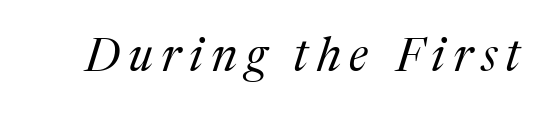
{"serif": "yes", "italic": "yes", "lean": "right", "slant_degrees": 17, "bold": "no", "weight": "regular", "width": "normal", "stroke_contrast": "medium", "x_height": "medium", "monospaced": "no", "underline": "no", "glyph_px": 47}
